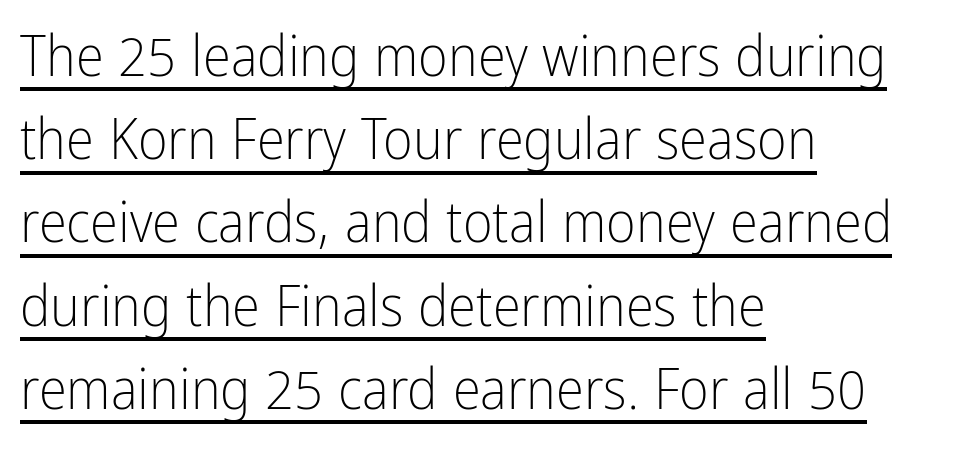
Q: Is the text bold? A: No.
Q: Is the text italic (slanted)? A: No, it is upright.
Q: Is the typeface a serif or a sans-serif typeface? A: Sans-serif.
Q: Is the text underlined? A: Yes.
Q: How is the paragraph aligned? A: Left-aligned.
Q: Is the spacing between letters normal or unusually wide? A: Normal.
Q: Is the spacing between lines tight, normal or loose? A: Normal.
Q: Width (condensed, normal, or wide)? A: Condensed.
Q: Stroke contrast? A: Low.
Q: x-height? A: Medium.
Q: Monospaced? A: No.
